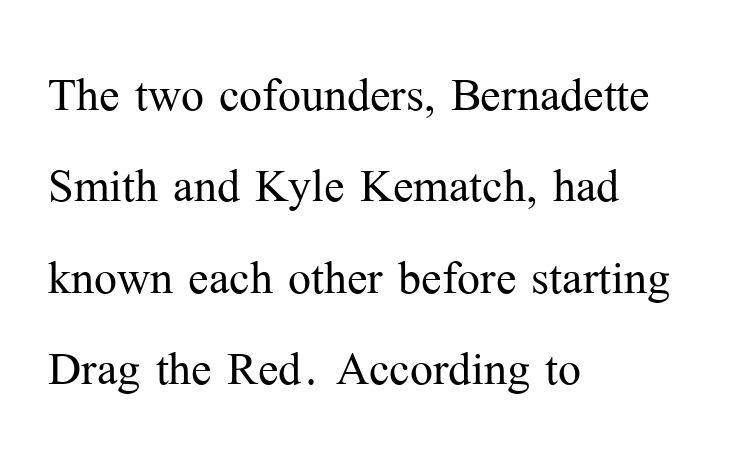
The image shows 61 px light serif type, upright; set left-aligned, normal line spacing (1.5x), normal letter spacing, not underlined; medium stroke contrast and a medium x-height.
